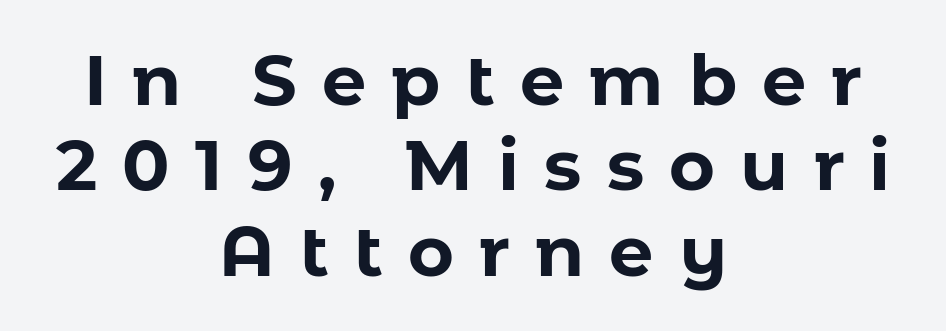
{"serif": "no", "italic": "no", "bold": "yes", "weight": "bold", "width": "normal", "stroke_contrast": "low", "x_height": "medium", "monospaced": "no", "underline": "no", "align": "center", "line_spacing_ratio": 1.22, "letter_spacing": "wide", "letter_spacing_em": 0.36, "glyph_px": 70}
